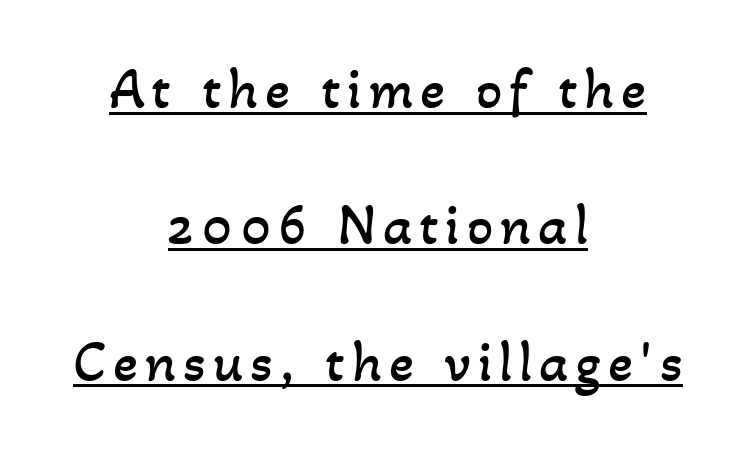
{"bold": "no", "weight": "regular", "width": "normal", "stroke_contrast": "low", "x_height": "small", "monospaced": "no", "underline": "yes", "align": "center", "line_spacing": "loose", "line_spacing_ratio": 2.35, "glyph_px": 58}
